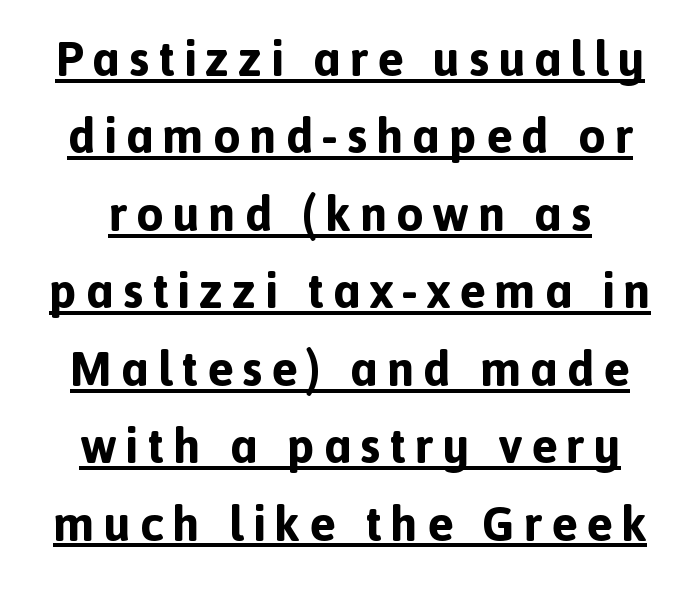
Compared with typical paragraphs, the rows here are spaced about the same. These lines are rendered in a variable-pitch font. Upright lettering throughout. This sample uses a sans-serif face. Its strokes are broad and dark, the hallmark of bold type.
